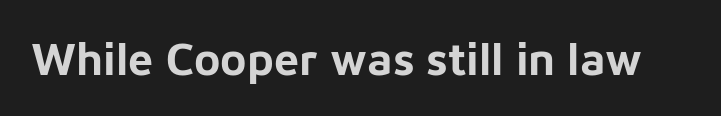
Students, note that the glyphs here touch the page at normal intervals. Varying glyph widths throughout — classic text-font behaviour. Typographically, this falls in the sans-serif category. Thick stems and heavy bowls — unmistakably bold. The letters stand straight up with perfectly vertical stems. The zone under the glyphs is completely vacant.
